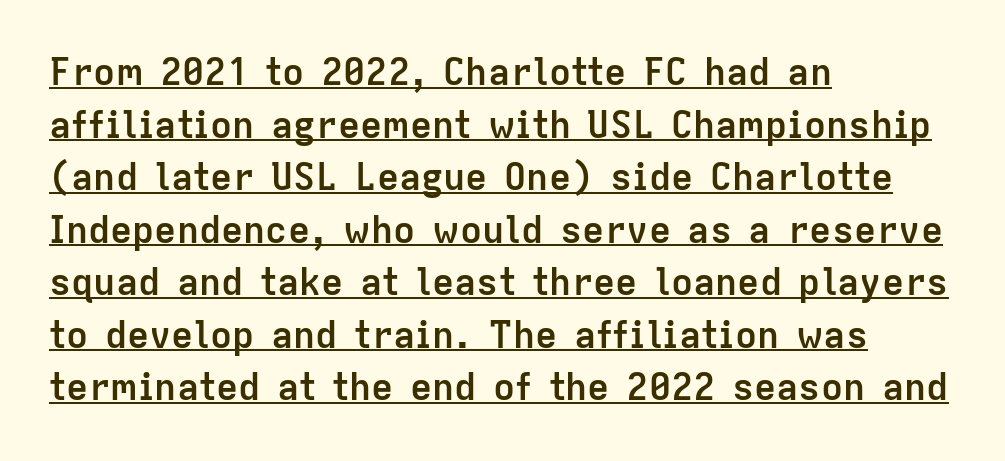
The image shows 37 px semibold sans-serif type, upright; set left-aligned, normal line spacing (1.42x), normal letter spacing, underlined; low stroke contrast and a medium x-height.
